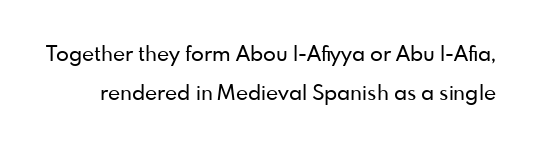
Q: Is the text italic (slanted)? A: No, it is upright.
Q: Is the text underlined? A: No.
Q: Is the spacing between letters normal or unusually wide? A: Normal.
